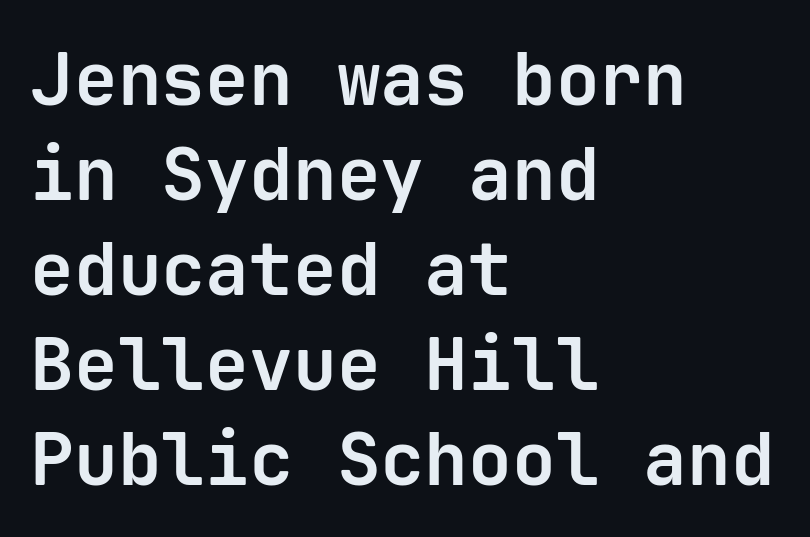
The rendering shows plain stroke endings on the letterforms — a sans-serif design. Notice how descenders clear the ascenders below comfortably — that's standard leading. Looks like terminal output: every glyph gets an equal slot. The paragraph has a hard left edge and a soft right edge. No extra tracking has been applied to these lines. A clean baseline with only descenders dipping below it.
